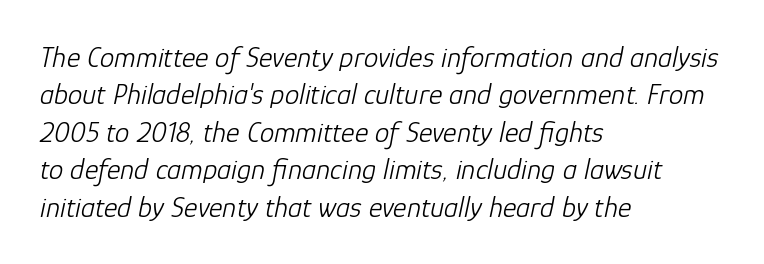
The image shows 29 px light type, italic (leaning right); set left-aligned, normal line spacing (1.29x), normal letter spacing, not underlined; low stroke contrast and a medium x-height.
